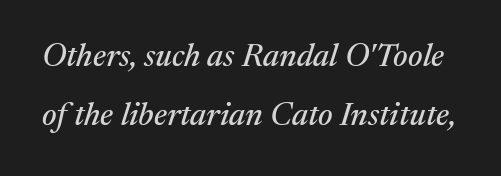
The image shows 32 px serif type, italic (leaning right); set line spacing 1.84x, normal letter spacing, not underlined; medium stroke contrast and a medium x-height.
